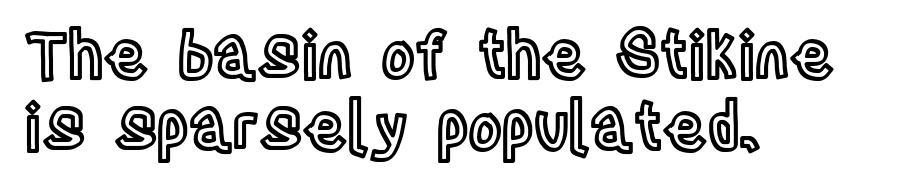
Q: Is the text italic (slanted)? A: No, it is upright.
Q: Is the text underlined? A: No.
Q: How is the paragraph aligned? A: Left-aligned.
Q: Is the spacing between letters normal or unusually wide? A: Normal.
Q: Is the spacing between lines tight, normal or loose? A: Tight.
Q: Width (condensed, normal, or wide)? A: Condensed.
Q: x-height? A: Large.
Q: Monospaced? A: No.
